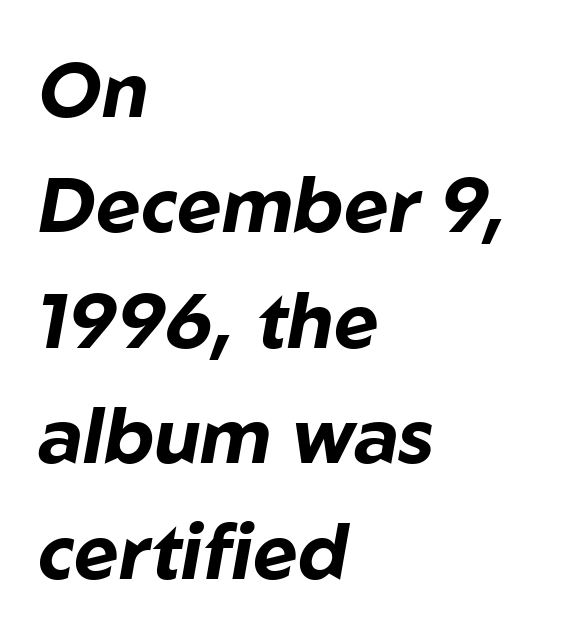
Q: Is the text bold? A: Yes.
Q: Is the text italic (slanted)? A: Yes, it leans right by about 10 degrees.
Q: Is the text underlined? A: No.
Q: How is the paragraph aligned? A: Left-aligned.
Q: Is the spacing between letters normal or unusually wide? A: Normal.
Q: Is the spacing between lines tight, normal or loose? A: Normal.
Q: Width (condensed, normal, or wide)? A: Normal.
Q: Stroke contrast? A: Low.
Q: x-height? A: Medium.
Q: Monospaced? A: No.
